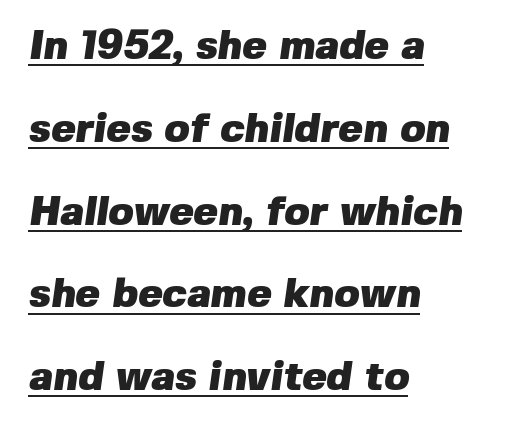
{"serif": "no", "bold": "yes", "weight": "heavy", "width": "normal", "stroke_contrast": "low", "x_height": "medium", "monospaced": "no", "underline": "yes", "align": "left", "line_spacing": "loose", "line_spacing_ratio": 2.02, "letter_spacing": "normal", "letter_spacing_em": 0.0, "glyph_px": 41}
